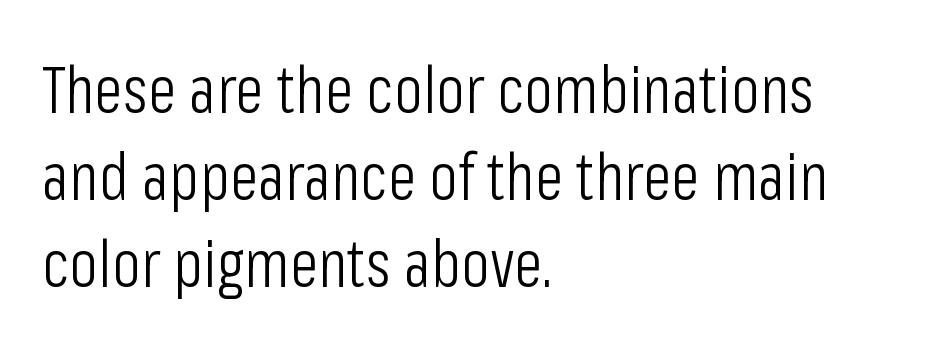
{"serif": "no", "italic": "no", "bold": "no", "weight": "light", "width": "condensed", "stroke_contrast": "low", "x_height": "medium", "monospaced": "no", "underline": "no", "align": "left", "line_spacing": "normal", "line_spacing_ratio": 1.32, "letter_spacing": "normal", "letter_spacing_em": 0.0, "glyph_px": 66}
